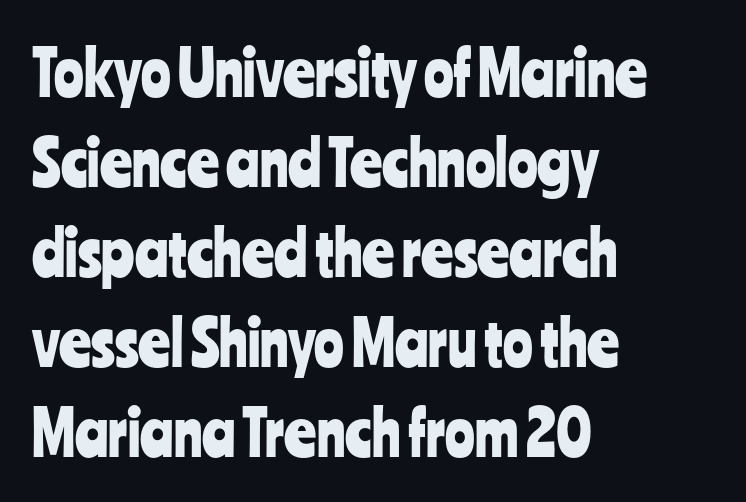
The image shows 62 px condensed sans-serif type, upright; set left-aligned, normal line spacing (1.45x), normal letter spacing, not underlined; low stroke contrast and a medium x-height.
